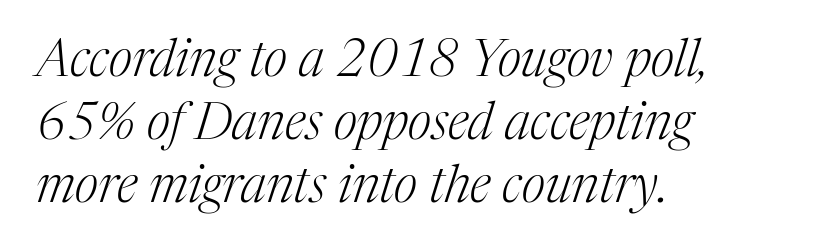
Q: Is the text bold? A: No.
Q: Is the text italic (slanted)? A: Yes, it leans right by about 17 degrees.
Q: Is the typeface a serif or a sans-serif typeface? A: Serif.
Q: Is the text underlined? A: No.
Q: How is the paragraph aligned? A: Left-aligned.
Q: Is the spacing between letters normal or unusually wide? A: Normal.
Q: Width (condensed, normal, or wide)? A: Normal.
Q: Stroke contrast? A: Medium.
Q: x-height? A: Medium.
Q: Monospaced? A: No.
